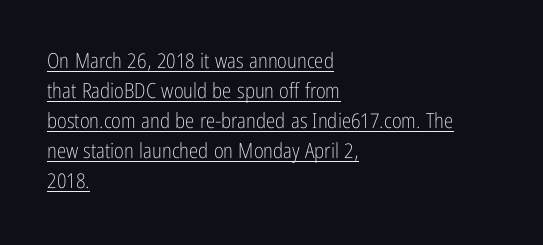
Q: Is the text bold? A: No.
Q: Is the text italic (slanted)? A: No, it is upright.
Q: Is the text underlined? A: Yes.
Q: How is the paragraph aligned? A: Left-aligned.
Q: Is the spacing between letters normal or unusually wide? A: Normal.
Q: Is the spacing between lines tight, normal or loose? A: Normal.
